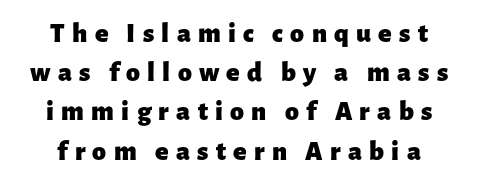
The image shows 28 px heavy sans-serif type, upright; set normal line spacing (1.4x), unusually wide letter spacing (+0.26 em), not underlined; low stroke contrast and a medium x-height.
